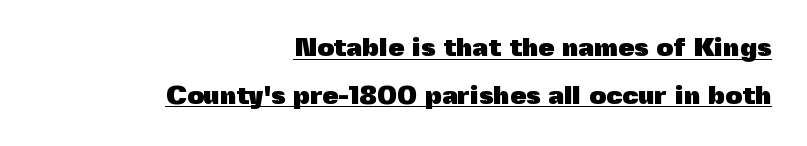
The image shows 26 px bold type, upright; set right-aligned, line spacing 1.83x, normal letter spacing, underlined.
